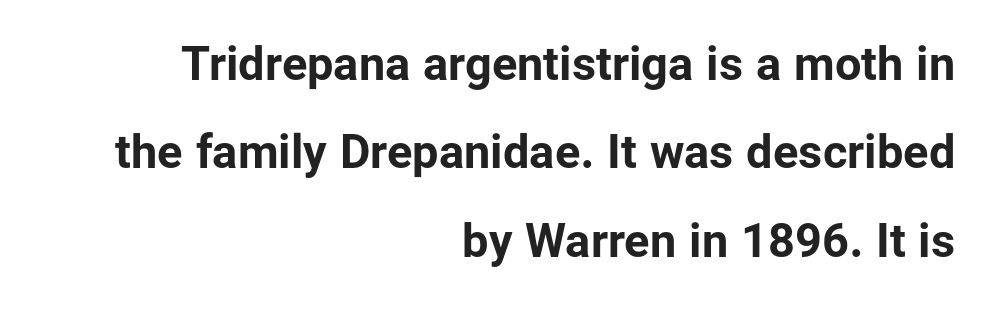
The image shows 47 px bold sans-serif type, upright; set right-aligned, line spacing 1.88x, normal letter spacing, not underlined; low stroke contrast and a medium x-height.
